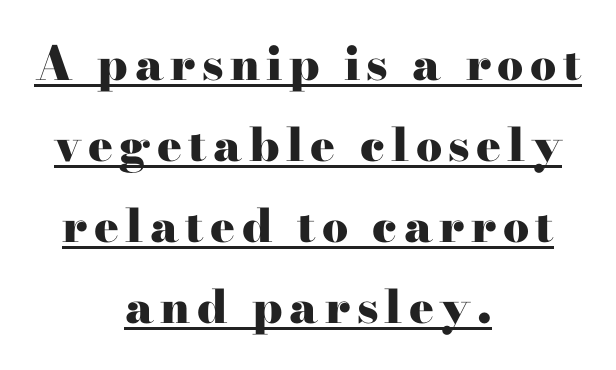
{"serif": "yes", "italic": "no", "bold": "yes", "weight": "heavy", "width": "wide", "stroke_contrast": "high", "x_height": "small", "monospaced": "no", "underline": "yes", "align": "center", "line_spacing_ratio": 1.76, "glyph_px": 46}
